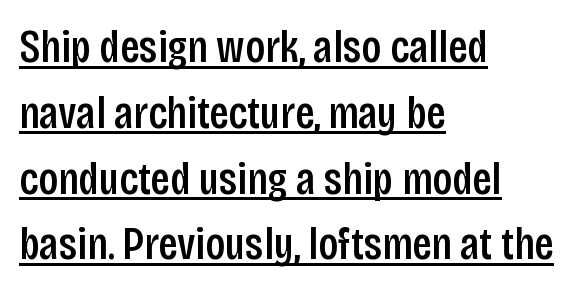
{"serif": "no", "italic": "no", "width": "condensed", "stroke_contrast": "low", "x_height": "large", "monospaced": "no", "underline": "yes", "align": "left", "line_spacing": "normal", "line_spacing_ratio": 1.43, "letter_spacing": "normal", "letter_spacing_em": 0.0, "glyph_px": 46}
